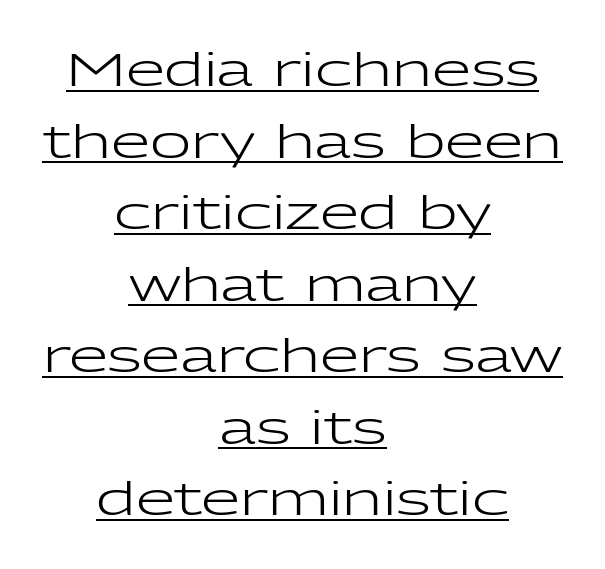
{"serif": "no", "italic": "no", "bold": "no", "weight": "regular", "width": "wide", "stroke_contrast": "low", "x_height": "medium", "monospaced": "no", "underline": "yes", "align": "center", "line_spacing": "normal", "line_spacing_ratio": 1.59, "letter_spacing": "normal", "letter_spacing_em": 0.0, "glyph_px": 45}
